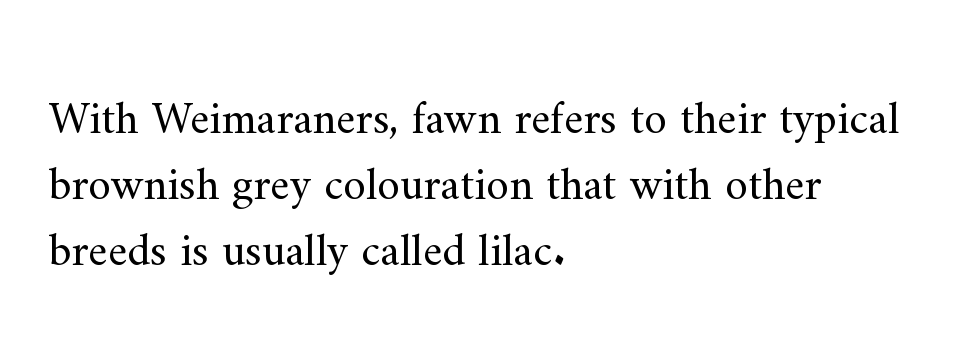
{"serif": "yes", "italic": "no", "bold": "no", "weight": "regular", "width": "normal", "stroke_contrast": "medium", "x_height": "small", "monospaced": "no", "underline": "no", "align": "left", "line_spacing": "normal", "line_spacing_ratio": 1.44, "letter_spacing": "normal", "letter_spacing_em": 0.0, "glyph_px": 46}
